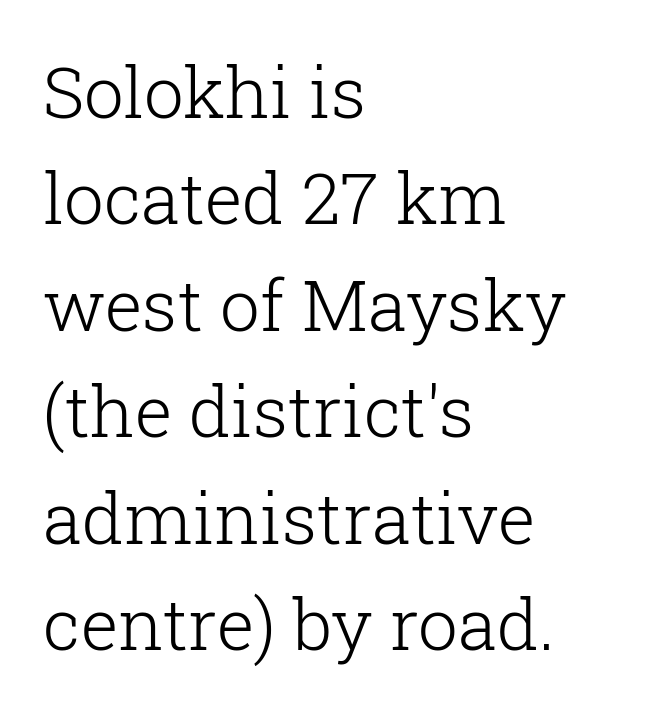
Compared with a centered layout, this one pins lines to the left instead. No italicization has been applied; the sample stays upright. Observe the serifs anchoring each vertical stroke in this sample. These lines sit exactly where default settings would place them.
